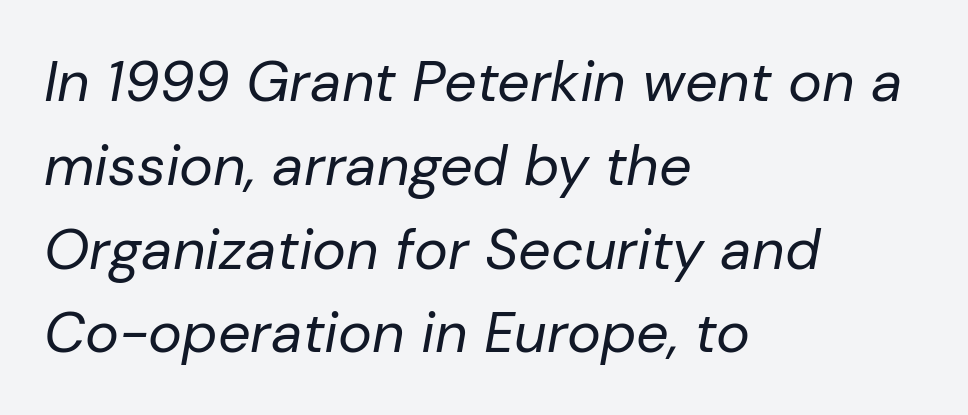
{"italic": "yes", "lean": "right", "slant_degrees": 10, "bold": "no", "weight": "regular", "width": "normal", "stroke_contrast": "low", "x_height": "medium", "monospaced": "no", "underline": "no", "align": "left", "line_spacing": "normal", "line_spacing_ratio": 1.47, "letter_spacing": "normal", "letter_spacing_em": 0.0, "glyph_px": 57}
